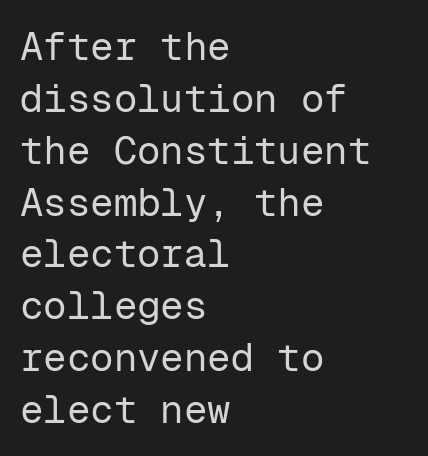
The image shows 39 px regular-weight sans-serif type, upright, monospaced; set left-aligned, normal line spacing (1.33x), normal letter spacing, not underlined; low stroke contrast and a medium x-height.
